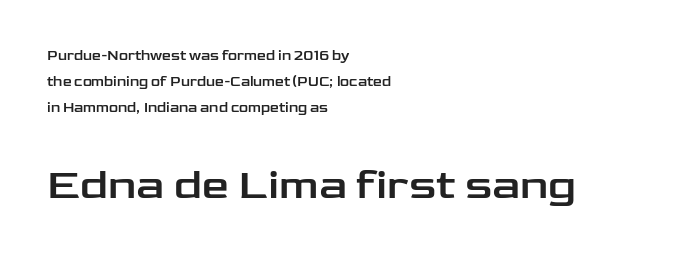
The image shows 43 px wide sans-serif type, upright; set left-aligned, line spacing 1.85x, normal letter spacing, not underlined; the second (bottom) block is 3.07x larger; low stroke contrast and a medium x-height.
